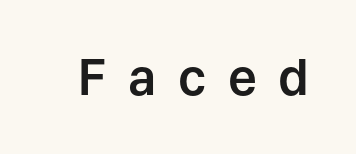
{"serif": "no", "italic": "no", "width": "normal", "stroke_contrast": "low", "x_height": "medium", "monospaced": "no", "underline": "no", "letter_spacing": "wide", "letter_spacing_em": 0.44, "glyph_px": 49}
